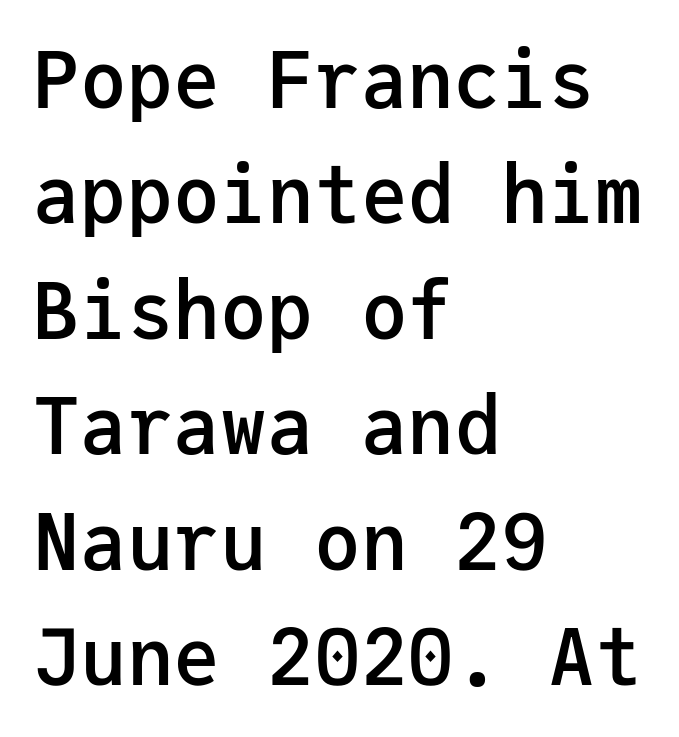
{"serif": "no", "italic": "no", "bold": "semi", "weight": "semibold", "width": "normal", "stroke_contrast": "low", "x_height": "medium", "monospaced": "yes", "underline": "no", "align": "left", "line_spacing": "normal", "line_spacing_ratio": 1.48, "letter_spacing": "normal", "letter_spacing_em": 0.0, "glyph_px": 78}
